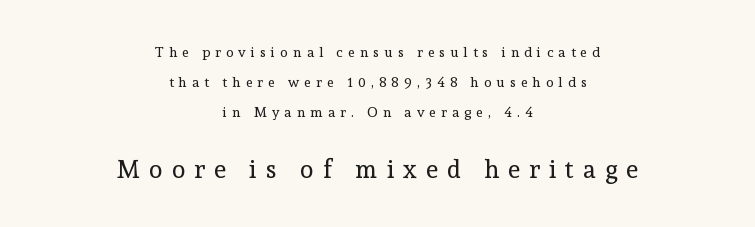
Q: Is the text bold? A: No.
Q: Is the text italic (slanted)? A: No, it is upright.
Q: Is the text underlined? A: No.
Q: How is the paragraph aligned? A: Centered.
Q: Is the spacing between letters normal or unusually wide? A: Unusually wide.
Q: Is the spacing between lines tight, normal or loose? A: Loose.
Q: Which block of text is set in a larger size, the first (top) or the second (bottom)? A: The second (bottom) one.
